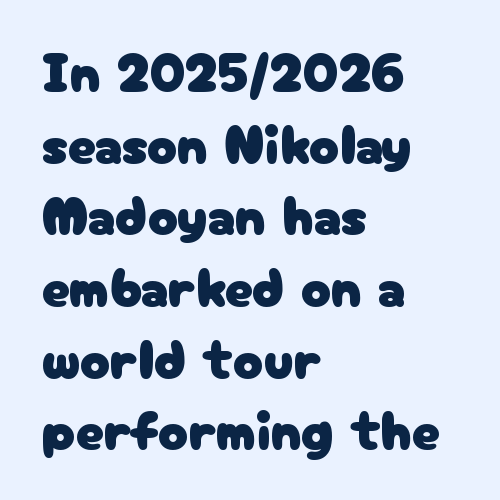
Q: Is the text italic (slanted)? A: No, it is upright.
Q: Is the typeface a serif or a sans-serif typeface? A: Sans-serif.
Q: Is the text underlined? A: No.
Q: How is the paragraph aligned? A: Left-aligned.
Q: Is the spacing between letters normal or unusually wide? A: Normal.
Q: Is the spacing between lines tight, normal or loose? A: Normal.
Q: Width (condensed, normal, or wide)? A: Normal.
Q: Stroke contrast? A: Low.
Q: x-height? A: Medium.
Q: Monospaced? A: No.
